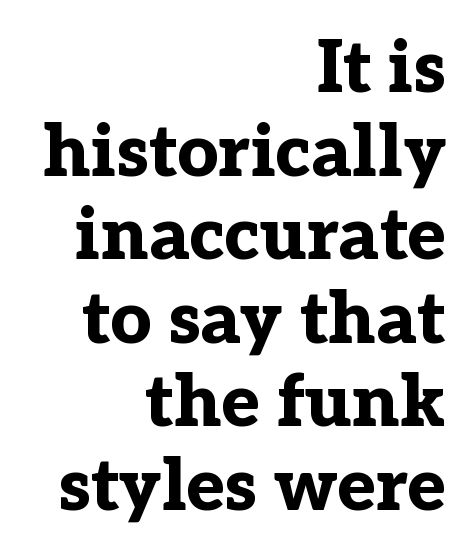
{"serif": "yes", "italic": "no", "bold": "yes", "weight": "bold", "width": "normal", "stroke_contrast": "low", "x_height": "medium", "monospaced": "no", "underline": "no", "align": "right", "line_spacing_ratio": 1.16, "letter_spacing": "normal", "letter_spacing_em": 0.0, "glyph_px": 72}
